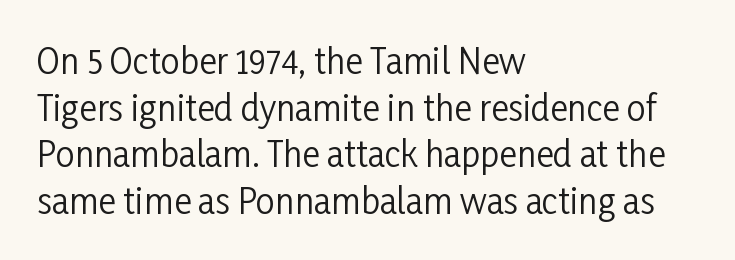
The image shows 34 px regular-weight, condensed sans-serif type, upright; set left-aligned, normal line spacing (1.37x), normal letter spacing, not underlined; low stroke contrast and a medium x-height.
